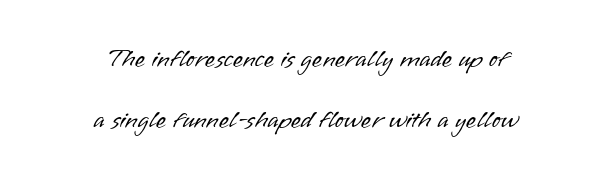
The image shows 26 px text type; set centered, loose line spacing (2.33x), normal letter spacing, not underlined.
